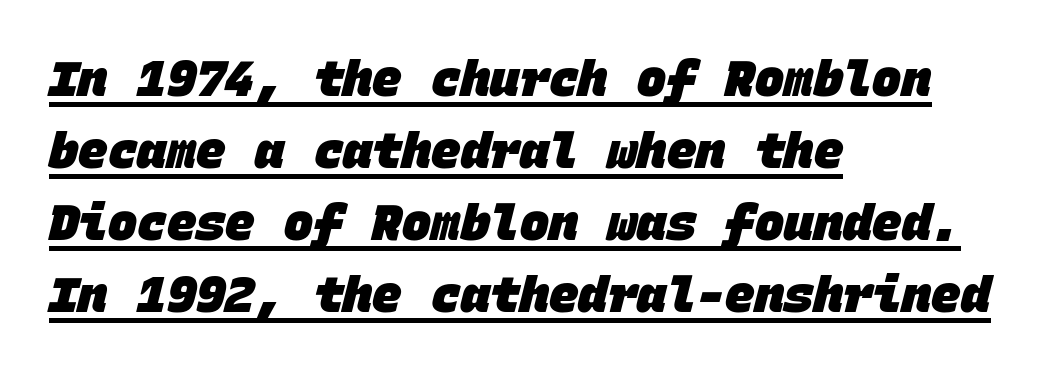
{"serif": "no", "bold": "yes", "weight": "heavy", "width": "normal", "stroke_contrast": "low", "x_height": "large", "monospaced": "yes", "underline": "yes", "align": "left", "line_spacing": "normal", "line_spacing_ratio": 1.47, "letter_spacing": "normal", "letter_spacing_em": 0.0, "glyph_px": 49}
